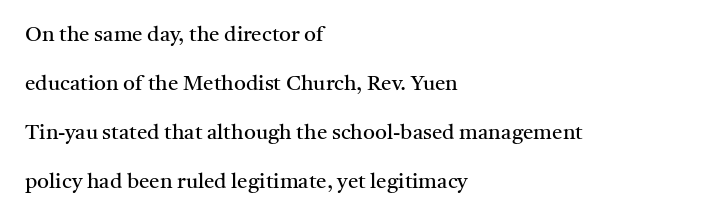
The image shows 21 px text type, upright; set left-aligned, loose line spacing (2.34x), normal letter spacing, not underlined.
